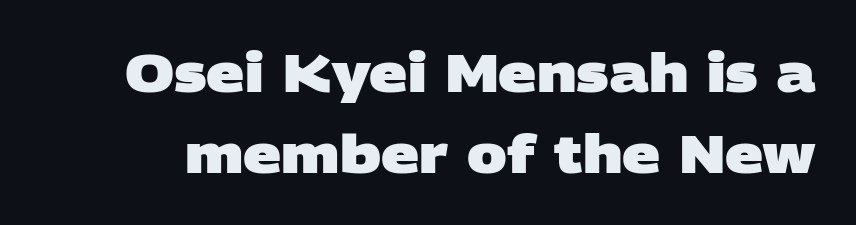
The image shows 53 px heavy, wide sans-serif type; set normal line spacing (1.52x), normal letter spacing, not underlined; low stroke contrast and a large x-height.
